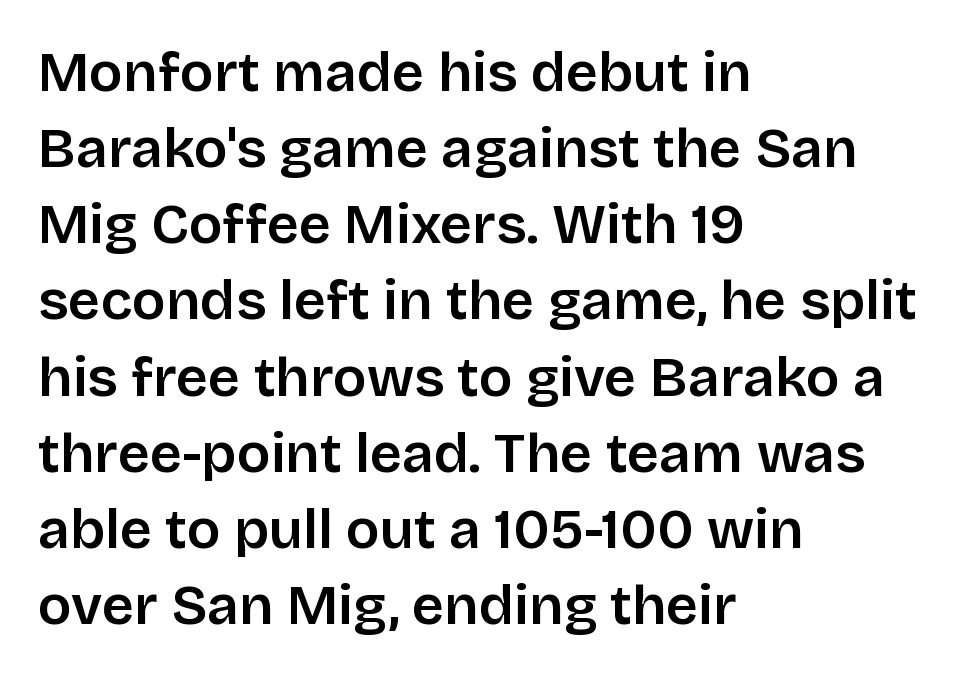
The image shows 56 px semibold sans-serif type, upright; set left-aligned, normal line spacing (1.36x), normal letter spacing, not underlined; low stroke contrast and a large x-height.
